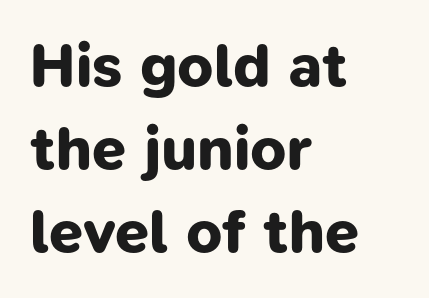
The image shows 61 px bold sans-serif type; set left-aligned, normal line spacing (1.36x), normal letter spacing, not underlined; low stroke contrast and a medium x-height.
